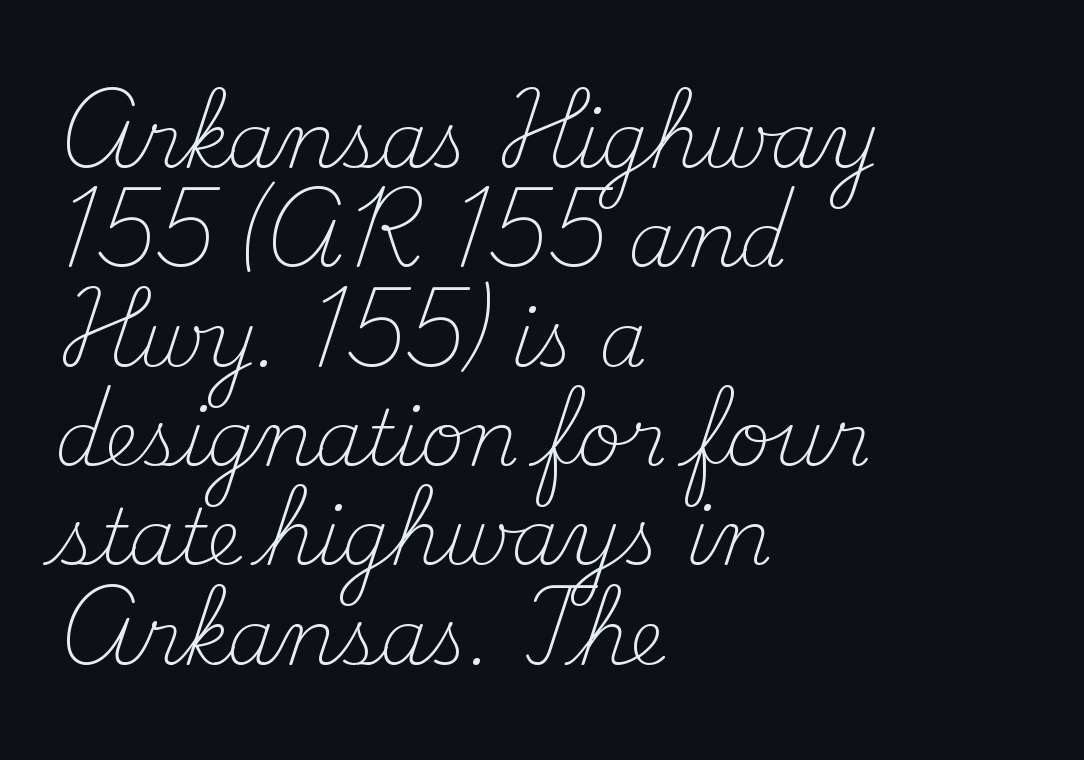
{"serif": "yes", "bold": "no", "weight": "light", "width": "normal", "stroke_contrast": "medium", "x_height": "small", "monospaced": "no", "underline": "no", "align": "left", "line_spacing": "normal", "line_spacing_ratio": 1.29, "letter_spacing": "normal", "letter_spacing_em": 0.0, "glyph_px": 77}
